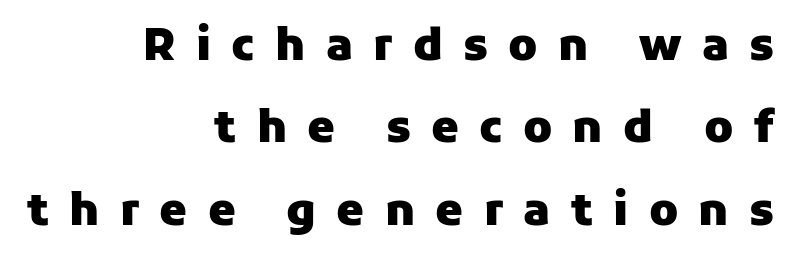
Q: Is the text bold? A: Yes.
Q: Is the text italic (slanted)? A: No, it is upright.
Q: Is the typeface a serif or a sans-serif typeface? A: Sans-serif.
Q: Is the text underlined? A: No.
Q: How is the paragraph aligned? A: Right-aligned.
Q: Is the spacing between letters normal or unusually wide? A: Unusually wide.
Q: Width (condensed, normal, or wide)? A: Normal.
Q: Stroke contrast? A: Low.
Q: x-height? A: Medium.
Q: Monospaced? A: No.
